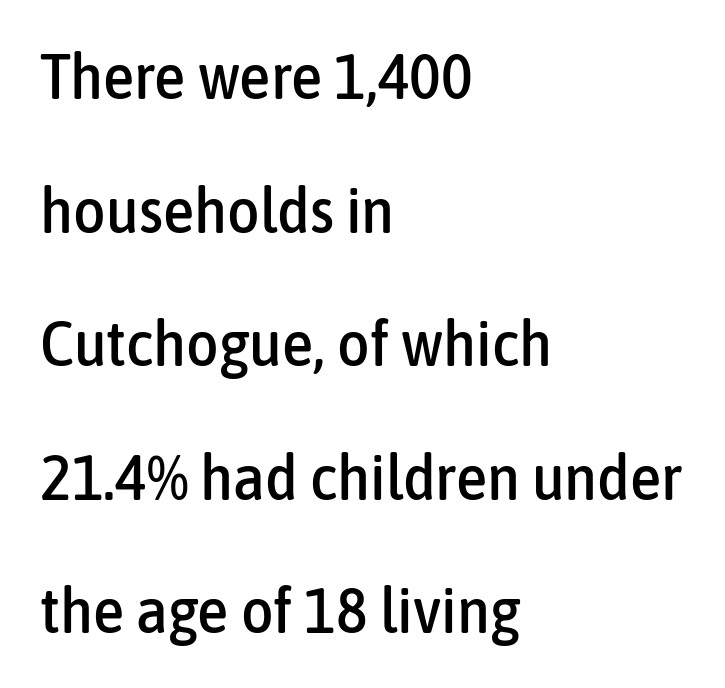
The rendering uses natural spacing where letterforms have individual widths. Each line starts at the same left margin while the right side varies. No feet cap the strokes, marking this as sans-serif type. Loosely led — the rows are spread out. No italicization has been applied; the sample stays upright.
